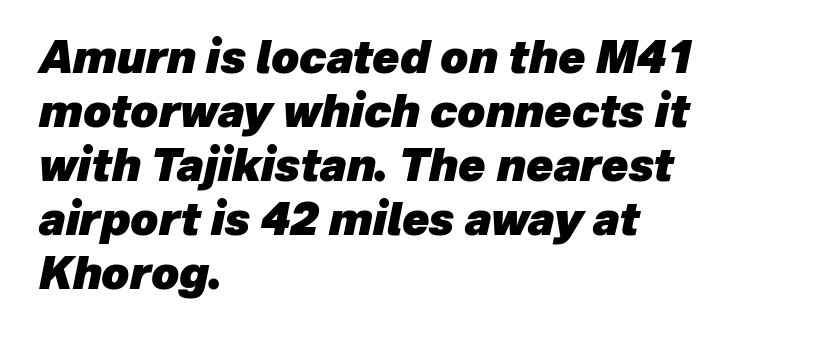
Has an underline been added? It has not. The rendering uses natural spacing where letterforms have individual widths. Compared with a centered layout, this one pins lines to the left instead. Italic? Definitely — the glyphs are oblique.
